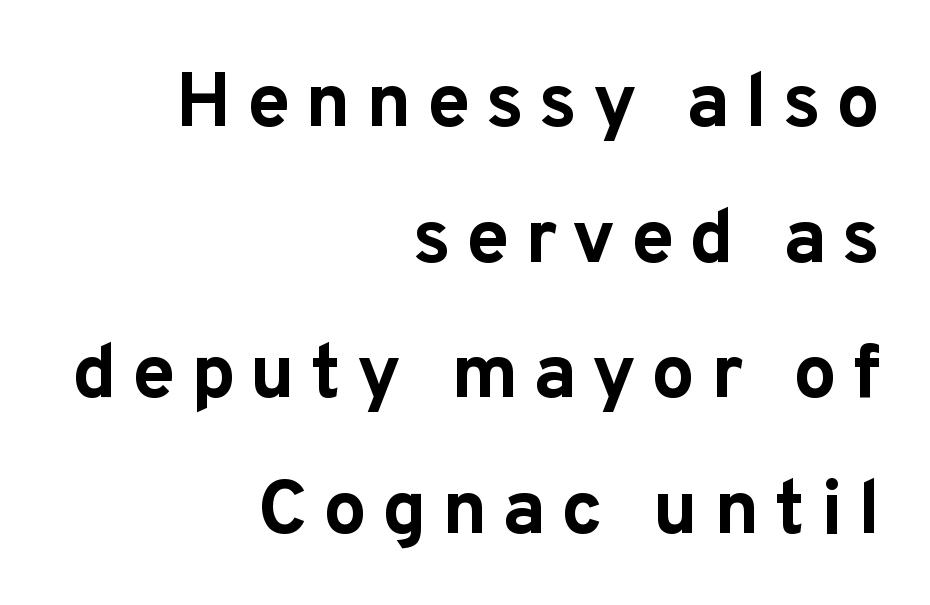
Q: Is the text bold? A: Yes.
Q: Is the text italic (slanted)? A: No, it is upright.
Q: Is the typeface a serif or a sans-serif typeface? A: Sans-serif.
Q: Is the text underlined? A: No.
Q: How is the paragraph aligned? A: Right-aligned.
Q: Is the spacing between letters normal or unusually wide? A: Unusually wide.
Q: Width (condensed, normal, or wide)? A: Normal.
Q: Stroke contrast? A: Low.
Q: x-height? A: Medium.
Q: Monospaced? A: No.
